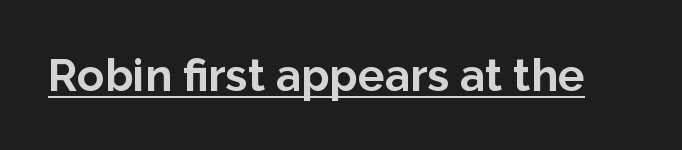
The image shows 45 px bold sans-serif type, upright; set normal letter spacing, underlined; low stroke contrast and a medium x-height.
